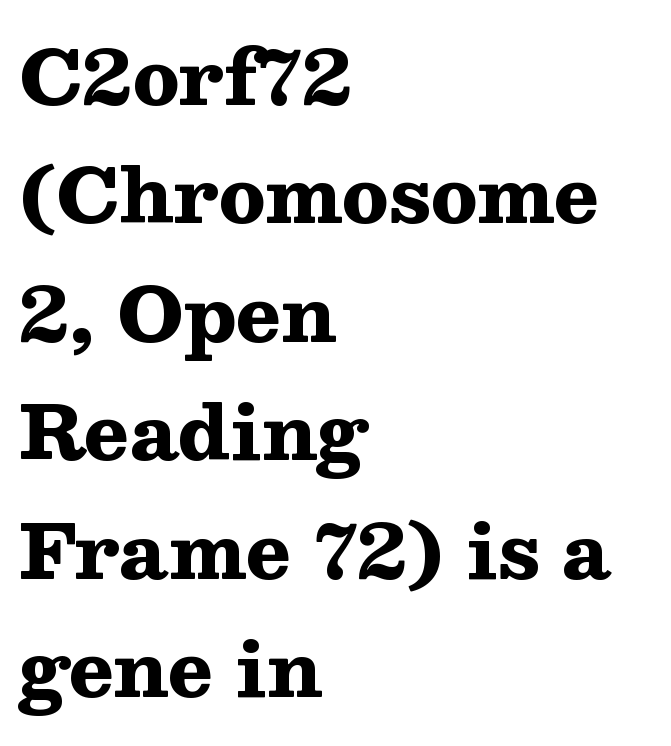
{"serif": "yes", "italic": "no", "bold": "yes", "weight": "heavy", "width": "wide", "stroke_contrast": "medium", "x_height": "medium", "monospaced": "no", "underline": "no", "align": "left", "line_spacing": "normal", "line_spacing_ratio": 1.58, "letter_spacing": "normal", "letter_spacing_em": 0.0, "glyph_px": 75}
